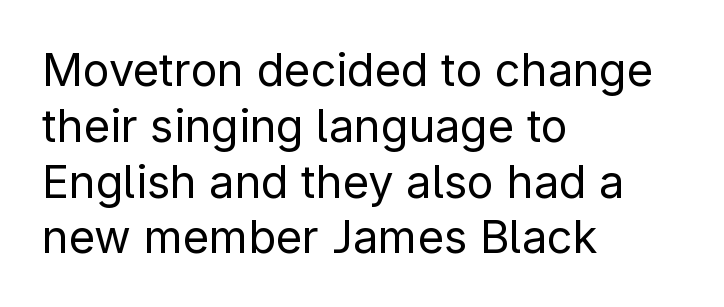
The image shows 45 px regular-weight sans-serif type, upright; set left-aligned, line spacing 1.24x, normal letter spacing, not underlined; low stroke contrast and a medium x-height.
